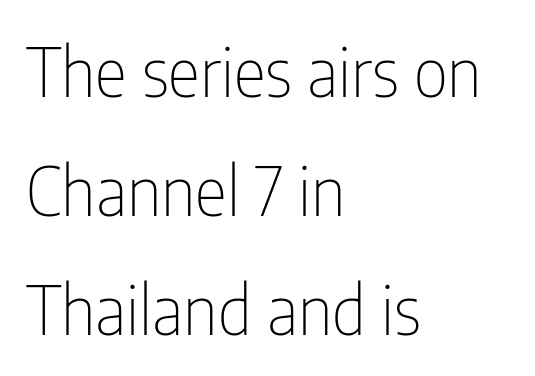
Nope, not italic — everything's standing straight. This sample uses a sans-serif face. The rag falls on the right side of this text block. Plain, unruled lines of type. Counters stay open thanks to moderate or lighter strokes.
